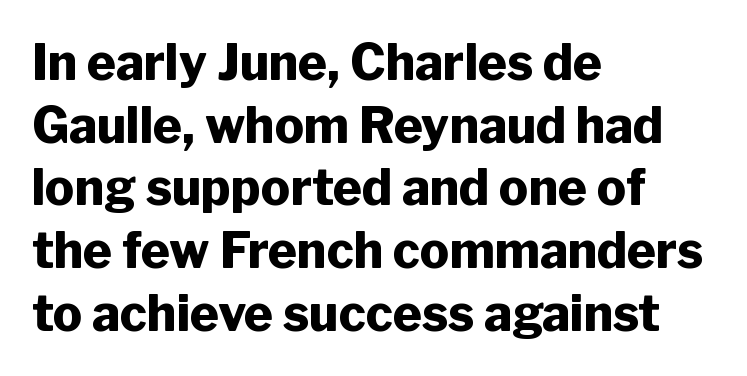
The image shows 49 px heavy sans-serif type, upright; set left-aligned, normal line spacing (1.28x), normal letter spacing, not underlined; low stroke contrast and a medium x-height.
